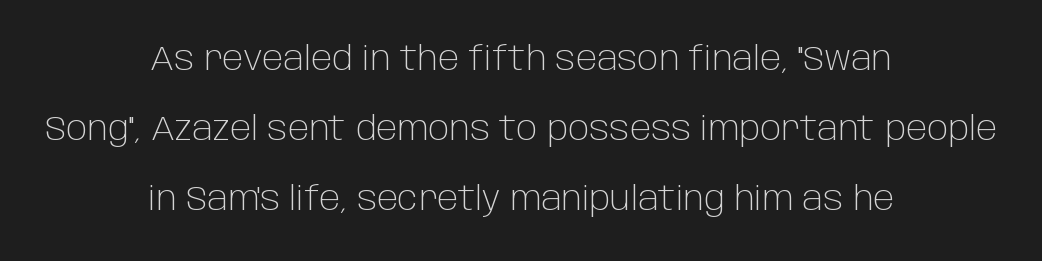
Q: Is the text bold? A: No.
Q: Is the text italic (slanted)? A: No, it is upright.
Q: Is the typeface a serif or a sans-serif typeface? A: Sans-serif.
Q: Is the text underlined? A: No.
Q: How is the paragraph aligned? A: Centered.
Q: Is the spacing between letters normal or unusually wide? A: Normal.
Q: Is the spacing between lines tight, normal or loose? A: Loose.
Q: Width (condensed, normal, or wide)? A: Normal.
Q: Stroke contrast? A: Low.
Q: x-height? A: Large.
Q: Monospaced? A: No.
